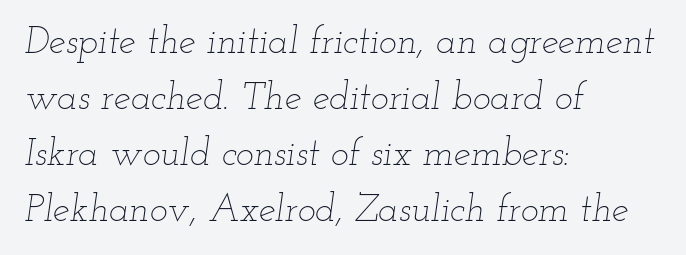
{"italic": "yes", "lean": "right", "slant_degrees": 12, "bold": "no", "weight": "thin", "width": "wide", "stroke_contrast": "low", "x_height": "small", "monospaced": "no", "underline": "no", "align": "left", "line_spacing": "normal", "line_spacing_ratio": 1.47, "letter_spacing": "normal", "letter_spacing_em": 0.0, "glyph_px": 38}
